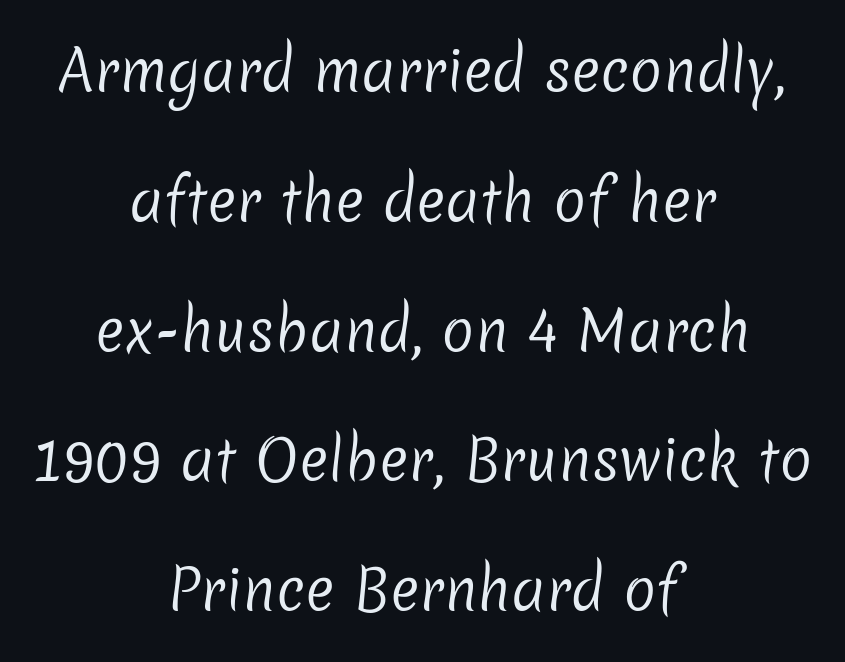
The image shows 55 px regular-weight sans-serif type; set centered, loose line spacing (2.36x), normal letter spacing, not underlined; low stroke contrast and a medium x-height.
